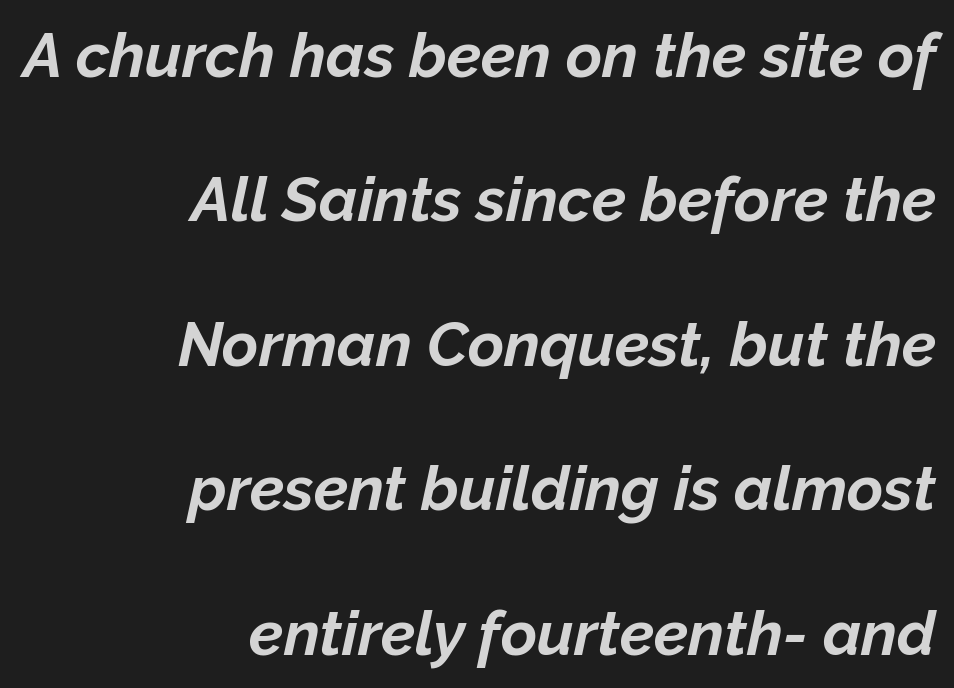
Q: Is the text bold? A: Yes.
Q: Is the text italic (slanted)? A: Yes, it leans right by about 12 degrees.
Q: Is the text underlined? A: No.
Q: How is the paragraph aligned? A: Right-aligned.
Q: Is the spacing between letters normal or unusually wide? A: Normal.
Q: Is the spacing between lines tight, normal or loose? A: Loose.
Q: Width (condensed, normal, or wide)? A: Normal.
Q: Stroke contrast? A: Low.
Q: x-height? A: Medium.
Q: Monospaced? A: No.
